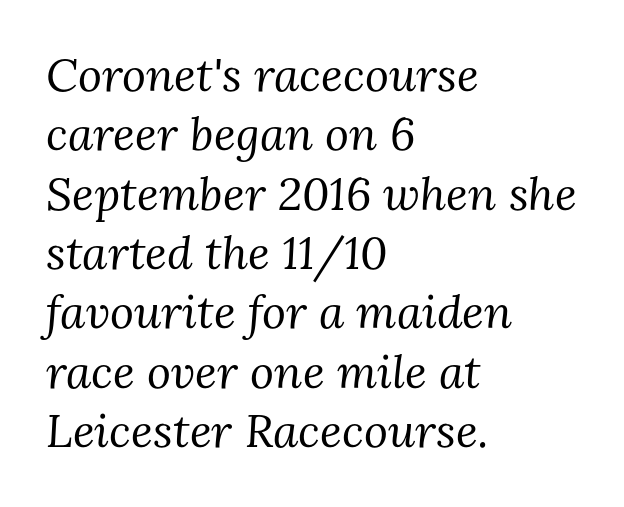
Nothing unusual about the tracking: characters are spaced as the font intends. Just letters on the line, the space beneath them empty. Font category for this specimen: serif. Slant detected: the letters are inclined. Do the characters align in a grid? No, the font is proportional.
